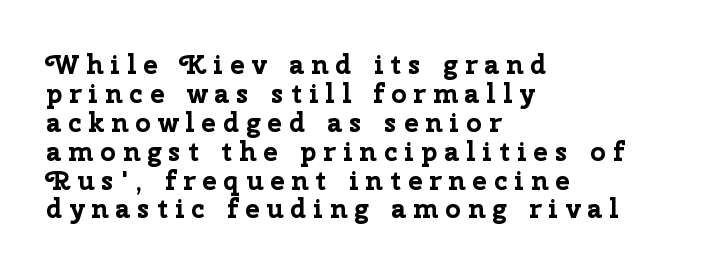
Q: Is the text bold? A: Yes.
Q: Is the text italic (slanted)? A: No, it is upright.
Q: Is the text underlined? A: No.
Q: How is the paragraph aligned? A: Left-aligned.
Q: Is the spacing between letters normal or unusually wide? A: Unusually wide.
Q: Is the spacing between lines tight, normal or loose? A: Tight.
